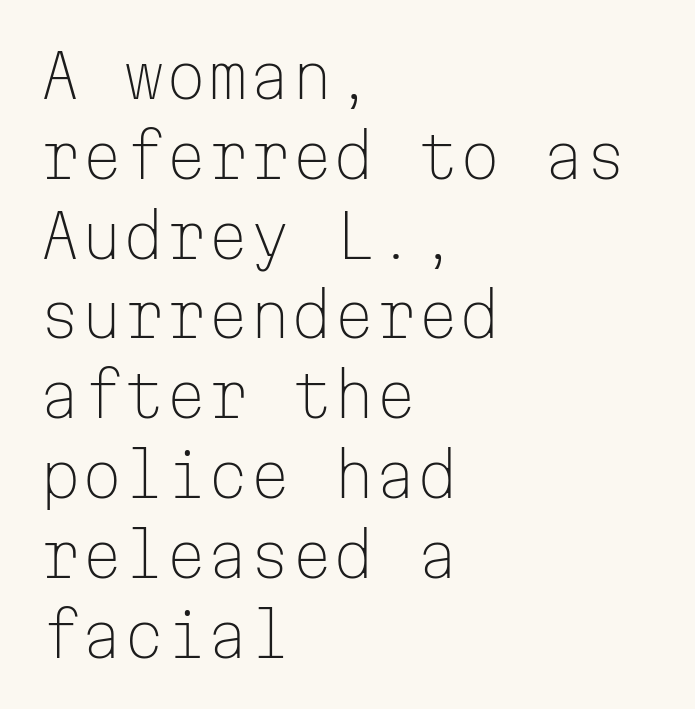
The image shows 60 px light sans-serif type, upright, monospaced; set left-aligned, normal line spacing (1.33x), normal letter spacing, not underlined; low stroke contrast and a medium x-height.
